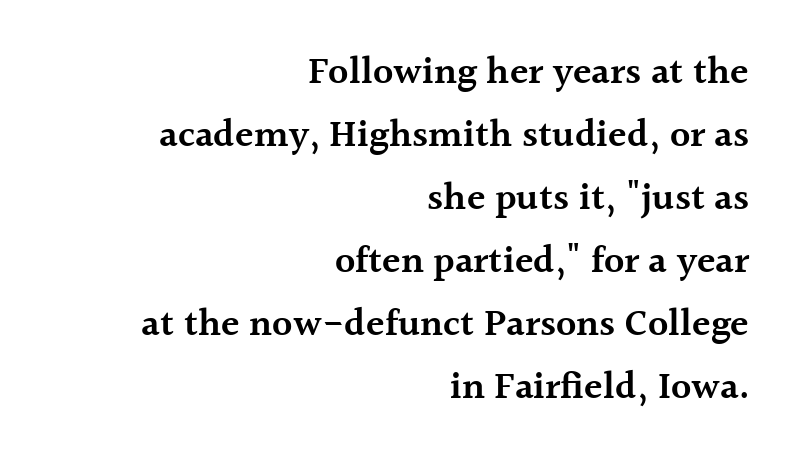
The image shows 38 px semibold serif type, upright; set right-aligned, normal line spacing (1.66x), normal letter spacing, not underlined; a medium x-height.
